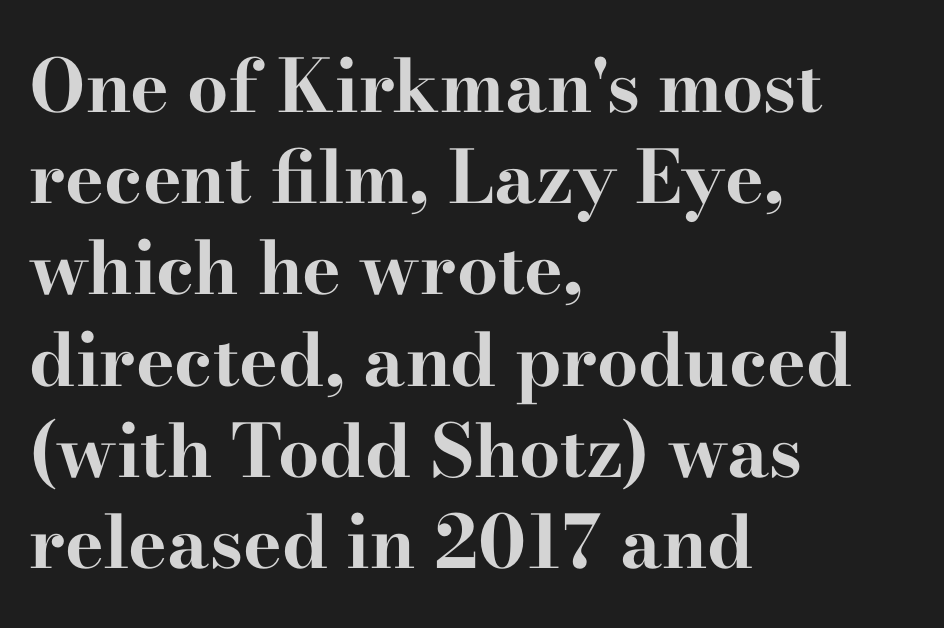
The image shows 73 px bold, wide serif type, upright; set left-aligned, normal line spacing (1.25x), normal letter spacing, not underlined; high stroke contrast and a small x-height.
